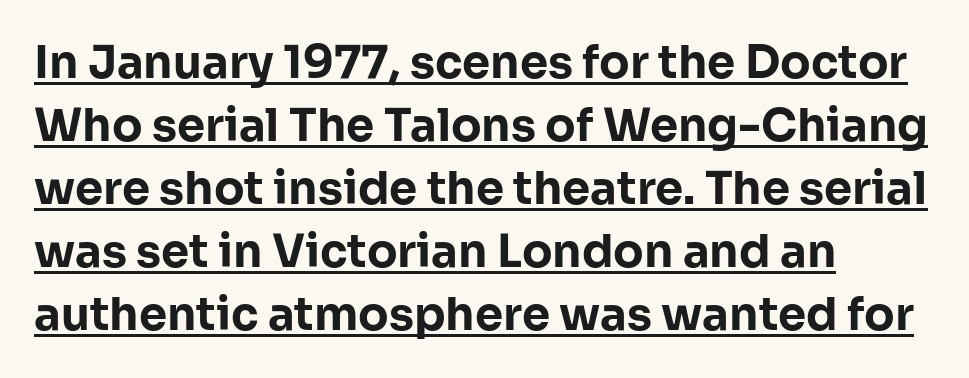
The image shows 45 px bold sans-serif type, upright; set left-aligned, normal line spacing (1.4x), normal letter spacing, underlined; low stroke contrast and a medium x-height.
